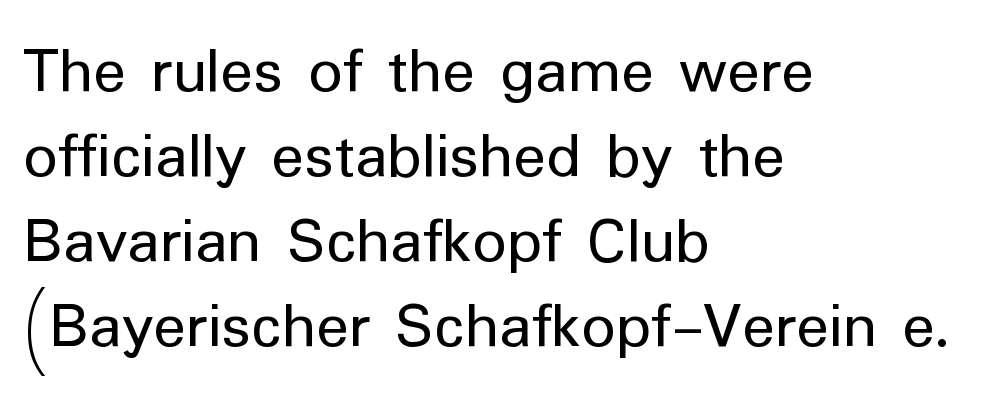
There is no visible air inserted between adjacent glyphs. The passage is arranged the way most books set body copy — flush left. The letters advance in unequal steps, a hallmark of proportional type. The type family on display is of the sans-serif kind. Type without underlining. Compared with typical paragraphs, the rows here are spaced about the same.
